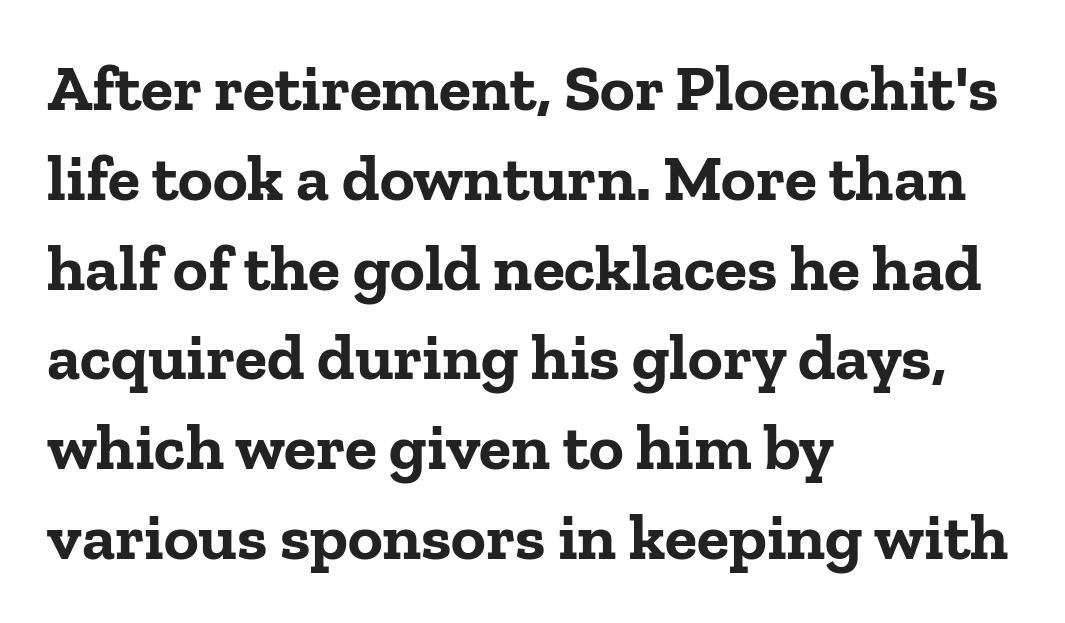
The image shows 66 px bold serif type, upright; set left-aligned, normal line spacing (1.36x), normal letter spacing, not underlined; low stroke contrast and a medium x-height.
